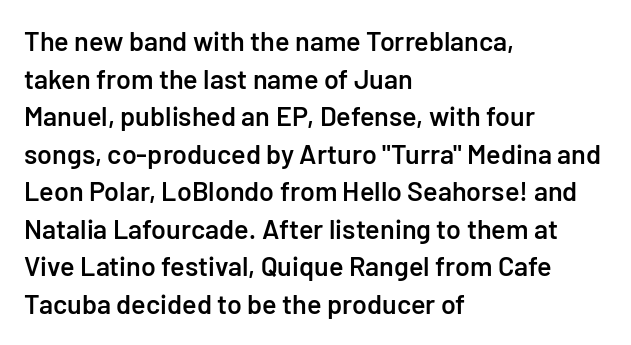
The image shows 27 px text type, upright; set left-aligned, normal line spacing (1.39x), normal letter spacing, not underlined.
